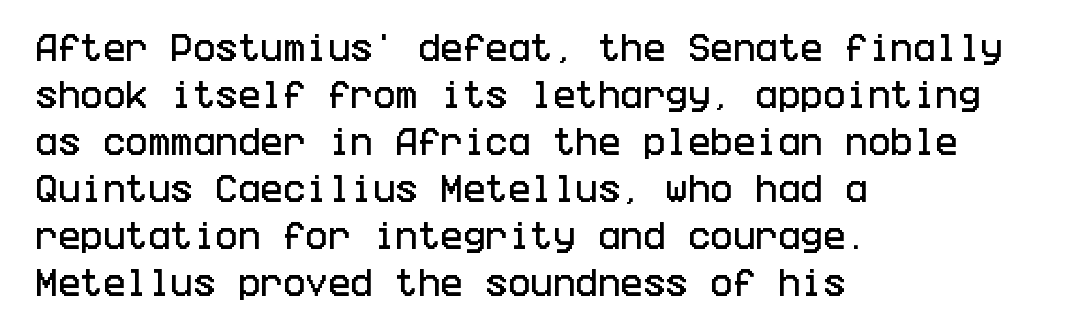
The image shows 30 px condensed sans-serif type, upright; set left-aligned, normal line spacing (1.57x), normal letter spacing, not underlined; low stroke contrast and a large x-height.
